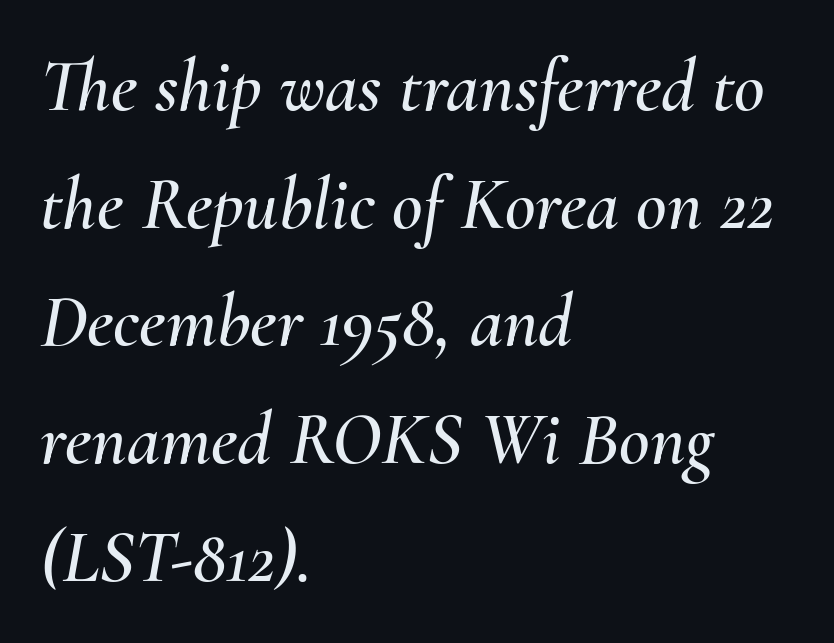
The image shows 75 px text type, italic (leaning right); set left-aligned, normal line spacing (1.57x), normal letter spacing, not underlined; medium stroke contrast and a small x-height.
